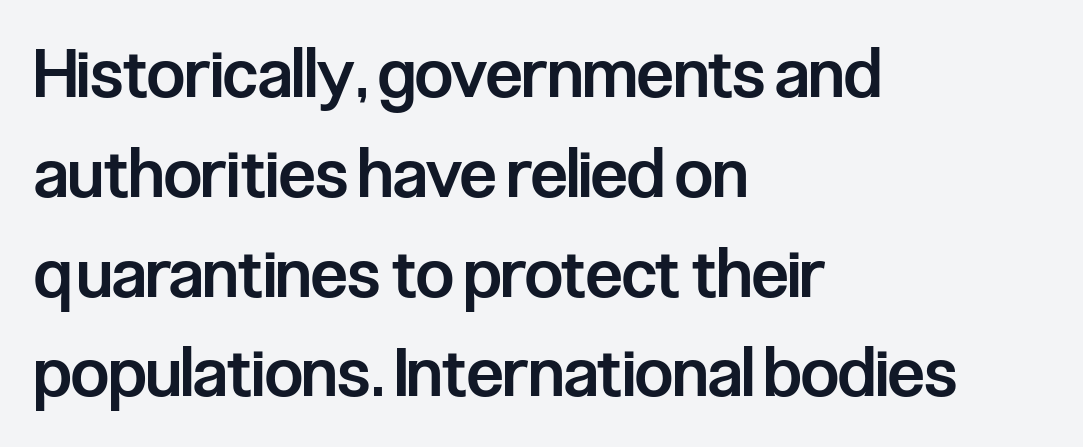
The image shows 67 px semibold, condensed sans-serif type, upright; set left-aligned, normal line spacing (1.49x), normal letter spacing, not underlined; low stroke contrast and a medium x-height.
